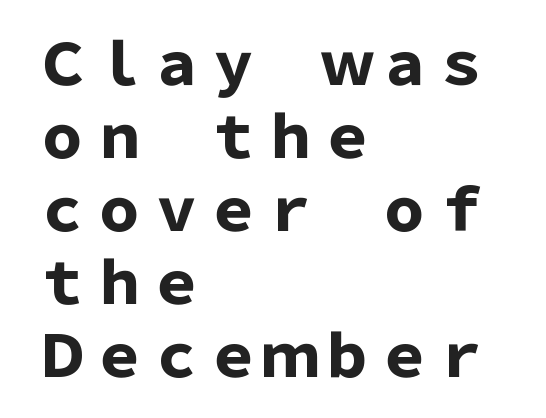
The image shows 57 px heavy sans-serif type, upright; set left-aligned, normal line spacing (1.28x), normal letter spacing, not underlined; low stroke contrast and a medium x-height.
